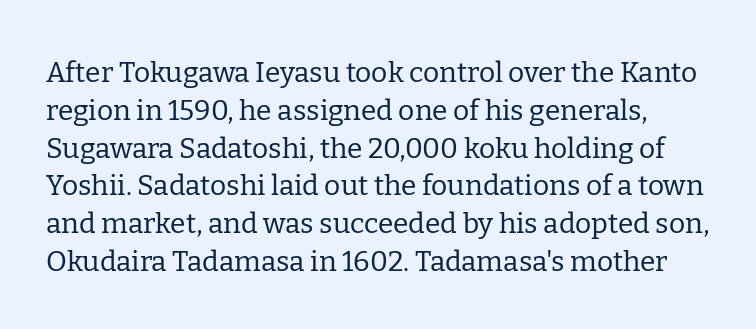
Q: Is the text bold? A: No.
Q: Is the text italic (slanted)? A: No, it is upright.
Q: Is the typeface a serif or a sans-serif typeface? A: Serif.
Q: Is the text underlined? A: No.
Q: Is the spacing between letters normal or unusually wide? A: Normal.
Q: Is the spacing between lines tight, normal or loose? A: Normal.
Q: Width (condensed, normal, or wide)? A: Normal.
Q: Stroke contrast? A: Low.
Q: x-height? A: Medium.
Q: Monospaced? A: No.
